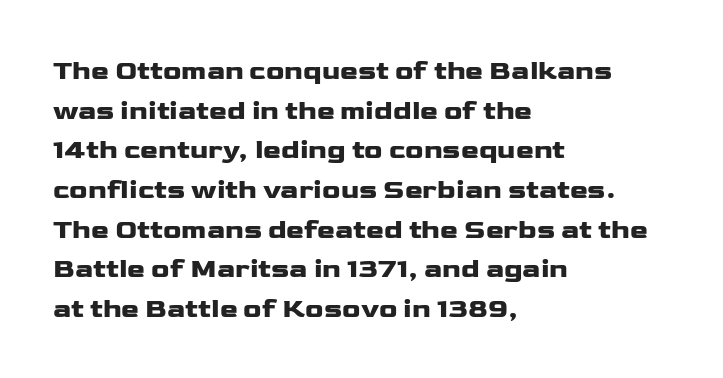
Q: Is the text italic (slanted)? A: No, it is upright.
Q: Is the text underlined? A: No.
Q: How is the paragraph aligned? A: Left-aligned.
Q: Is the spacing between letters normal or unusually wide? A: Normal.
Q: Is the spacing between lines tight, normal or loose? A: Normal.
